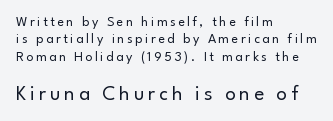
Does the copy run flush right? No — it runs flush left. In terms of posture, this sample is upright. Any mark beneath the type? The region is blank. The following chunk of copy outweighs the initial chunk in type size. The font sits on the lighter half of the weight spectrum, regular included.
